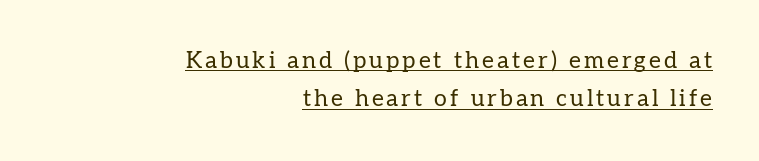
{"italic": "no", "bold": "no", "underline": "yes", "align": "right", "line_spacing": "normal", "line_spacing_ratio": 1.67, "glyph_px": 23}
